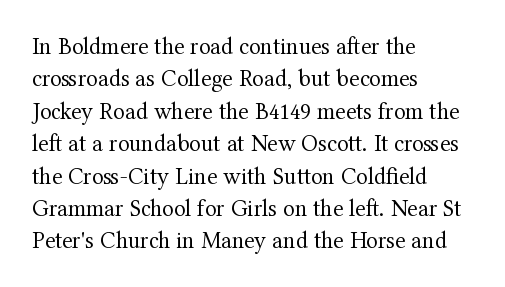
The typesetter chose a ragged-right arrangement here. In terms of letterspacing, this is plain default setting. Descenders hang freely into open space. A typesetter would call this leading conventional body-copy spacing. Stems and bowls with no extra thickness — not bold.
